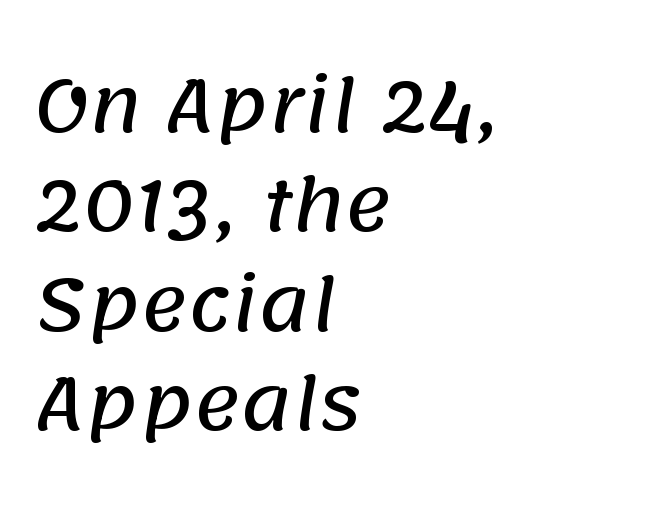
The image shows 71 px sans-serif type; set left-aligned, normal line spacing (1.4x), normal letter spacing, not underlined; low stroke contrast and a large x-height.
